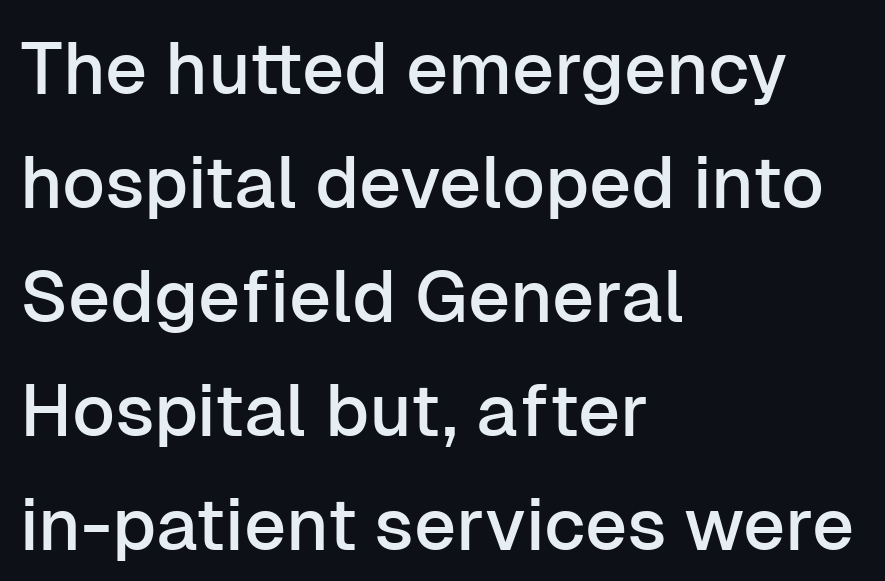
The image shows 73 px sans-serif type, upright; set left-aligned, normal line spacing (1.56x), normal letter spacing, not underlined; low stroke contrast and a medium x-height.
